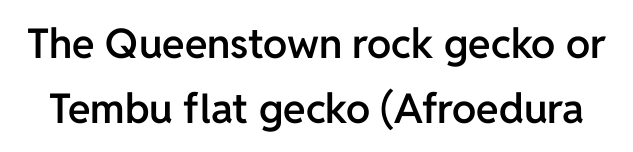
Q: Is the text bold? A: Semi-bold.
Q: Is the text italic (slanted)? A: No, it is upright.
Q: Is the typeface a serif or a sans-serif typeface? A: Sans-serif.
Q: Is the text underlined? A: No.
Q: Is the spacing between letters normal or unusually wide? A: Normal.
Q: Is the spacing between lines tight, normal or loose? A: Normal.
Q: Width (condensed, normal, or wide)? A: Normal.
Q: Stroke contrast? A: Low.
Q: x-height? A: Medium.
Q: Monospaced? A: No.
